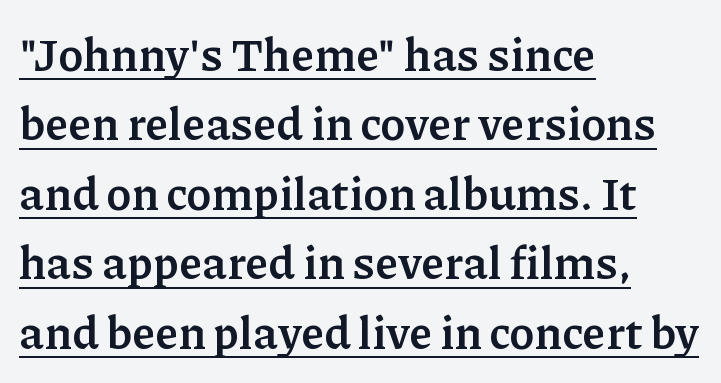
The image shows 46 px semibold serif type, upright; set left-aligned, normal line spacing (1.51x), normal letter spacing, underlined; low stroke contrast and a medium x-height.
